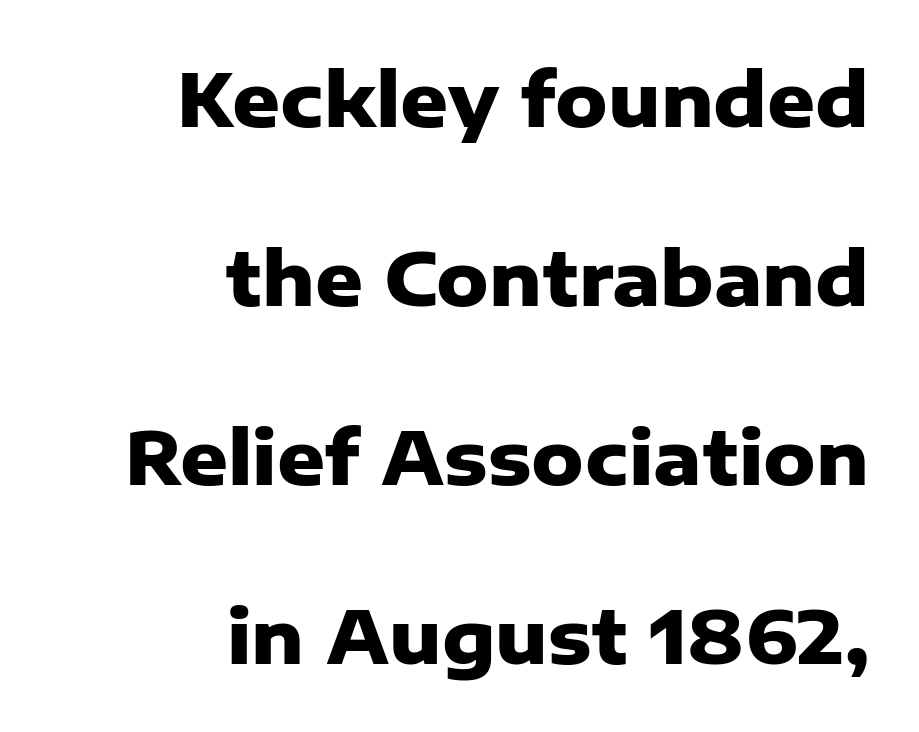
Q: Is the text bold? A: Yes.
Q: Is the text italic (slanted)? A: No, it is upright.
Q: Is the typeface a serif or a sans-serif typeface? A: Sans-serif.
Q: Is the text underlined? A: No.
Q: How is the paragraph aligned? A: Right-aligned.
Q: Is the spacing between letters normal or unusually wide? A: Normal.
Q: Is the spacing between lines tight, normal or loose? A: Loose.
Q: Width (condensed, normal, or wide)? A: Normal.
Q: Stroke contrast? A: Low.
Q: x-height? A: Medium.
Q: Monospaced? A: No.
